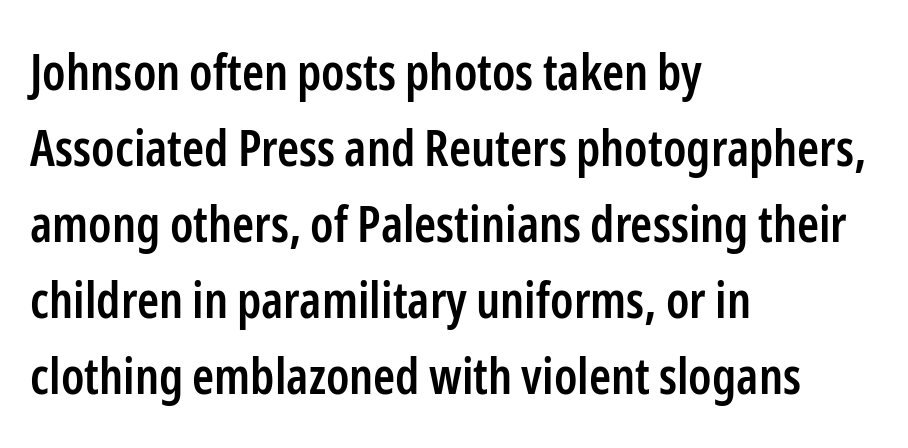
The image shows 50 px semibold, condensed sans-serif type, upright; set left-aligned, normal line spacing (1.52x), normal letter spacing, not underlined; low stroke contrast and a medium x-height.
